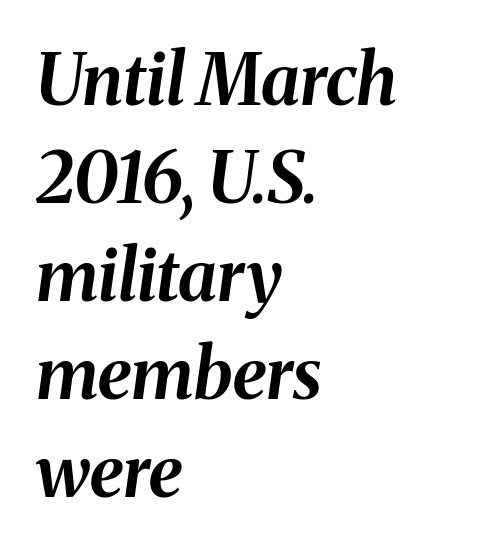
The image shows 70 px bold type, italic (leaning right); set left-aligned, normal line spacing (1.4x), normal letter spacing, not underlined; medium stroke contrast and a medium x-height.
